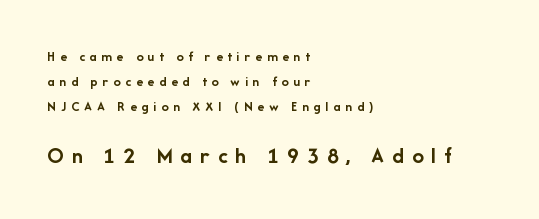
Q: Is the text bold? A: Yes.
Q: Is the text italic (slanted)? A: No, it is upright.
Q: Is the text underlined? A: No.
Q: How is the paragraph aligned? A: Left-aligned.
Q: Is the spacing between letters normal or unusually wide? A: Unusually wide.
Q: Which block of text is set in a larger size, the first (top) or the second (bottom)? A: The second (bottom) one.
